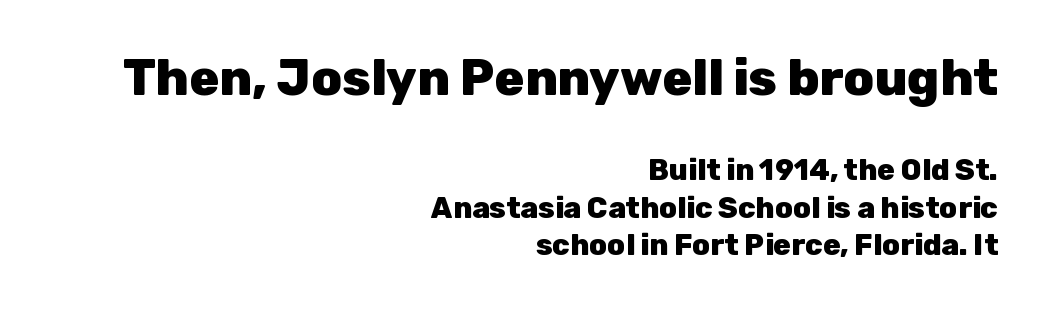
The image shows 50 px heavy sans-serif type, upright; set right-aligned, normal line spacing (1.29x), normal letter spacing, not underlined; the first (top) block is 1.72x larger; low stroke contrast and a medium x-height.
